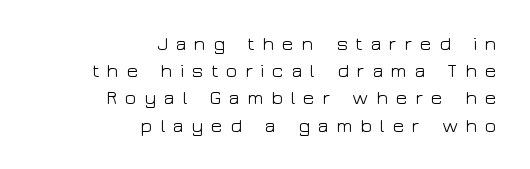
{"italic": "no", "bold": "no", "underline": "no", "align": "right", "line_spacing": "normal", "line_spacing_ratio": 1.36, "letter_spacing": "wide", "letter_spacing_em": 0.35, "glyph_px": 20}
